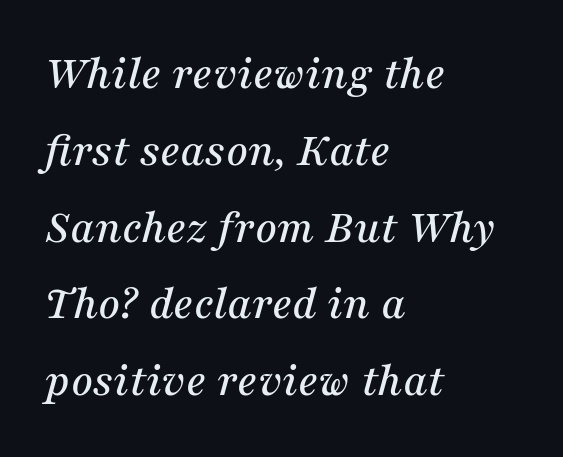
The image shows 48 px serif type, italic (leaning right); set left-aligned, normal line spacing (1.6x), normal letter spacing, not underlined; medium stroke contrast and a medium x-height.
